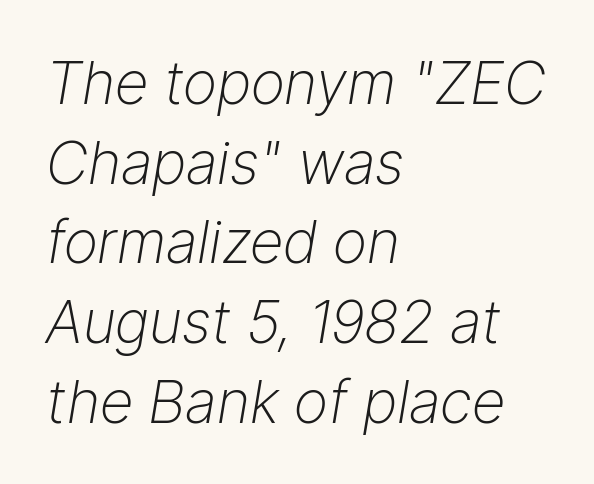
Q: Is the text bold? A: No.
Q: Is the text italic (slanted)? A: Yes, it leans right by about 9 degrees.
Q: Is the text underlined? A: No.
Q: How is the paragraph aligned? A: Left-aligned.
Q: Is the spacing between letters normal or unusually wide? A: Normal.
Q: Is the spacing between lines tight, normal or loose? A: Normal.
Q: Width (condensed, normal, or wide)? A: Normal.
Q: Stroke contrast? A: Low.
Q: x-height? A: Medium.
Q: Monospaced? A: No.
